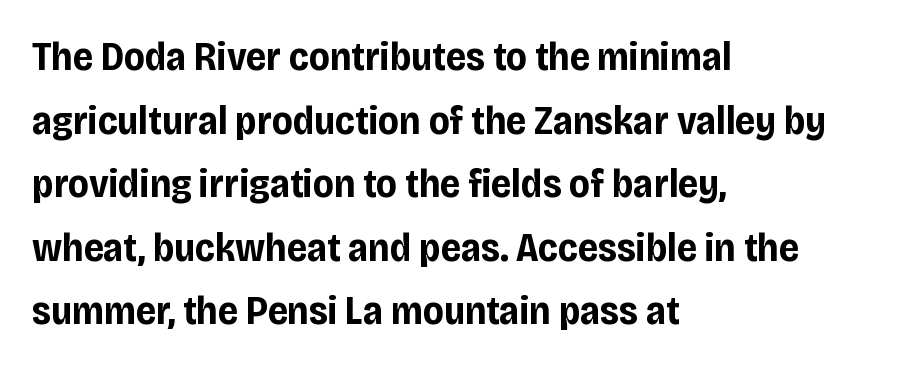
These lines stack with their left ends in a neat column. The rendering uses natural spacing where letterforms have individual widths. A typesetter would call this zero additional tracking. Strokes here are thick enough to call this a true bold.
